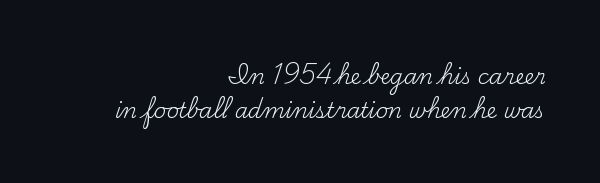
The weight tops out at a normal text grade. This rendering features lettering with no underline. Notice how descenders clear the ascenders below comfortably — that's standard leading. Between one letter and the next there's only the usual sliver of space.
